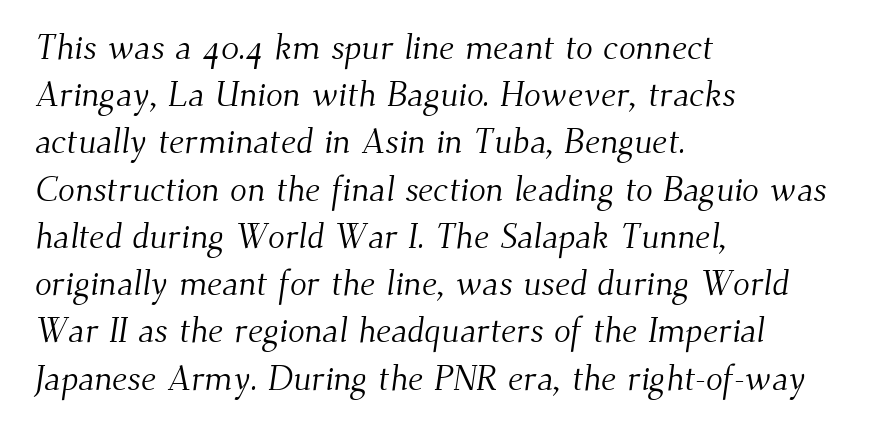
The image shows 35 px light serif type; set left-aligned, normal line spacing (1.35x), normal letter spacing, not underlined; medium stroke contrast and a small x-height.
